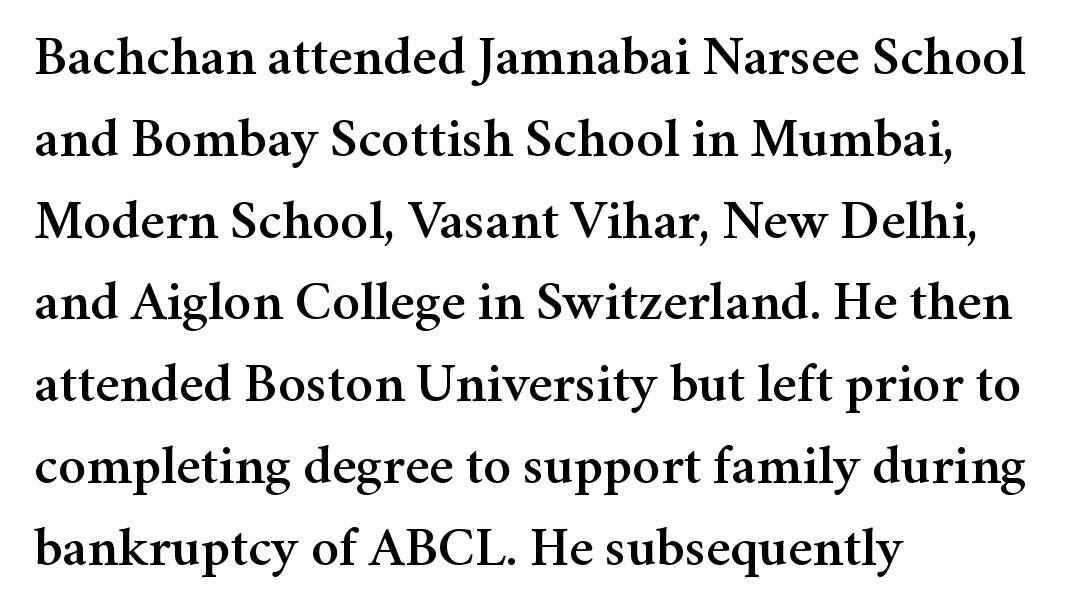
The image shows 56 px serif type, upright; set left-aligned, normal line spacing (1.46x), normal letter spacing, not underlined; medium stroke contrast and a medium x-height.
